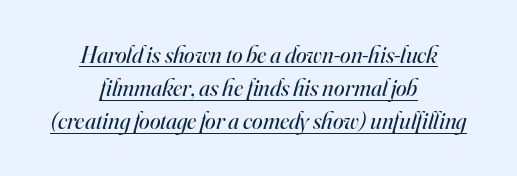
The image shows 24 px text type, italic (leaning right); set centered, normal line spacing (1.38x), normal letter spacing, underlined.
